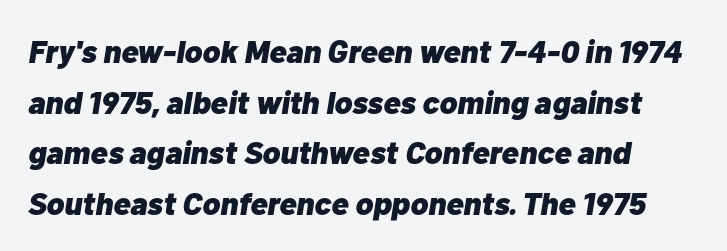
{"italic": "yes", "lean": "right", "slant_degrees": 10, "bold": "yes", "weight": "heavy", "width": "normal", "stroke_contrast": "low", "x_height": "medium", "monospaced": "no", "underline": "no", "align": "left", "line_spacing": "normal", "line_spacing_ratio": 1.58, "letter_spacing": "normal", "letter_spacing_em": 0.0, "glyph_px": 32}
